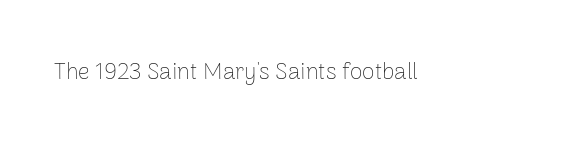
{"italic": "no", "bold": "no", "underline": "no", "letter_spacing": "normal", "letter_spacing_em": 0.0, "glyph_px": 23}
